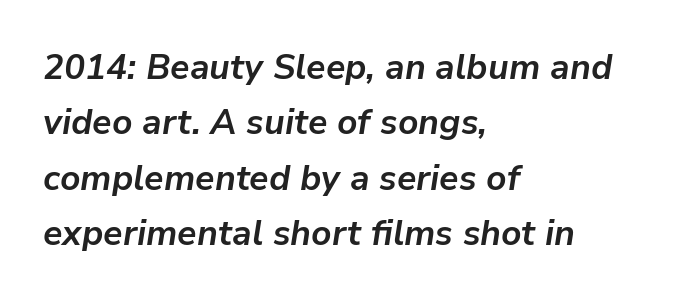
The image shows 35 px bold type, italic (leaning right); set left-aligned, normal line spacing (1.58x), normal letter spacing, not underlined; low stroke contrast and a medium x-height.
